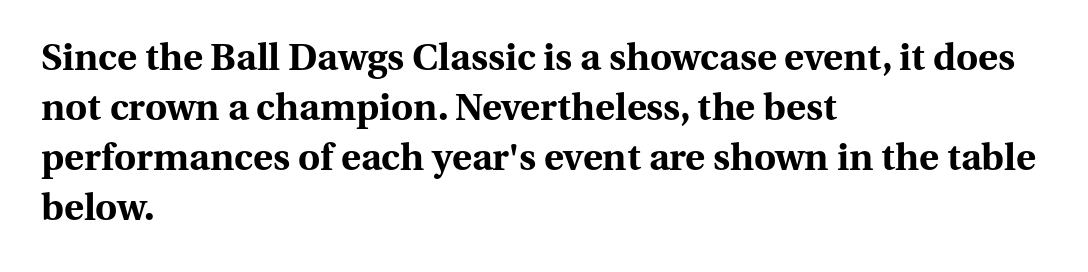
The image shows 38 px bold serif type, upright; set left-aligned, normal line spacing (1.32x), normal letter spacing, not underlined; medium stroke contrast and a medium x-height.
